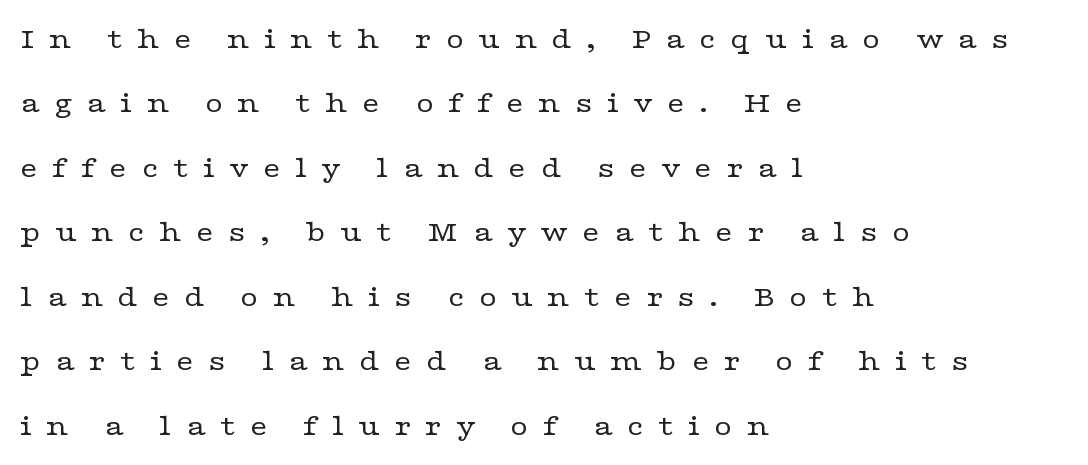
The image shows 31 px regular-weight, wide serif type, upright; set left-aligned, loose line spacing (2.08x), unusually wide letter spacing (+0.44 em), not underlined; low stroke contrast and a medium x-height.
